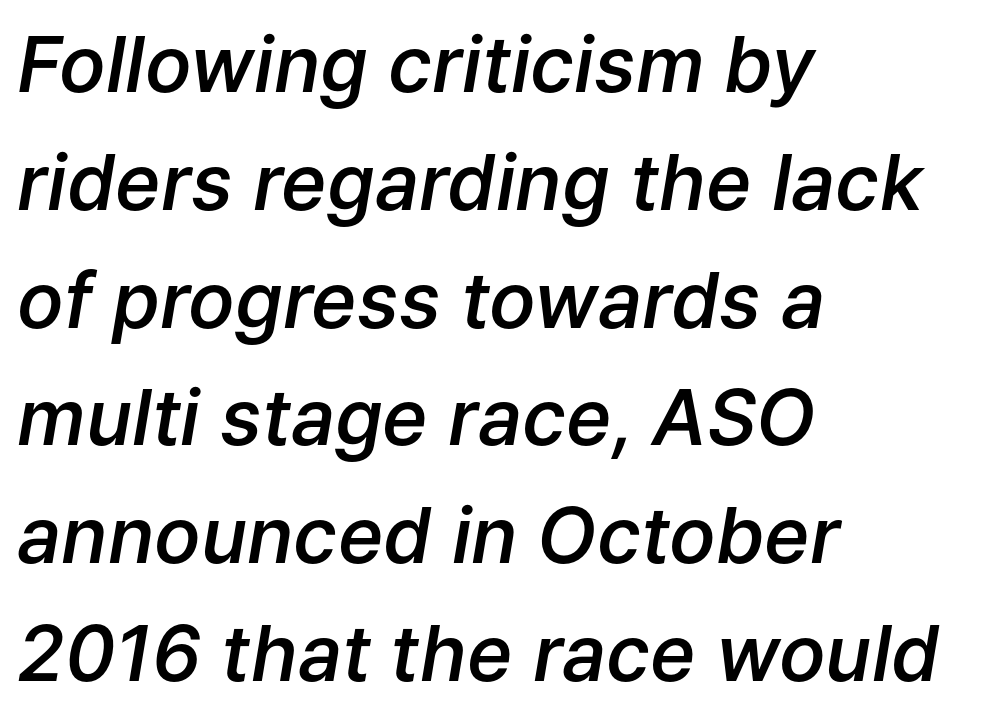
The image shows 77 px semibold type, italic (leaning right); set left-aligned, normal line spacing (1.53x), normal letter spacing, not underlined; low stroke contrast and a medium x-height.
